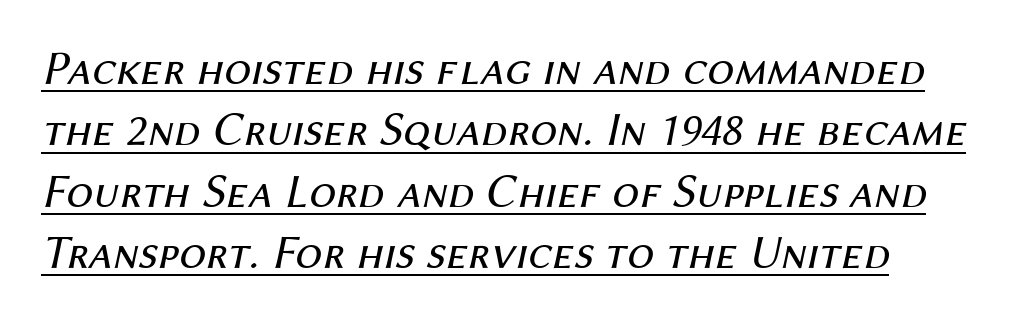
Q: Is the text bold? A: No.
Q: Is the text italic (slanted)? A: Yes, it leans right by about 12 degrees.
Q: Is the text underlined? A: Yes.
Q: How is the paragraph aligned? A: Left-aligned.
Q: Is the spacing between letters normal or unusually wide? A: Normal.
Q: Is the spacing between lines tight, normal or loose? A: Normal.
Q: Width (condensed, normal, or wide)? A: Normal.
Q: Stroke contrast? A: Medium.
Q: x-height? A: Medium.
Q: Monospaced? A: No.
